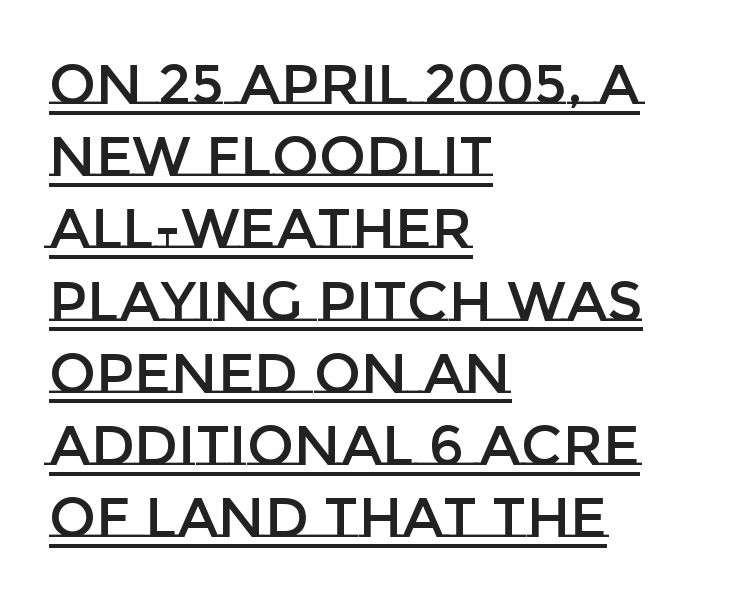
Is the block centered? No — it sits flush against the left margin. A typographer would call this underscored text. Do the letters lean? They stand straight. Whoever set this chose a conventional vertical rhythm.
